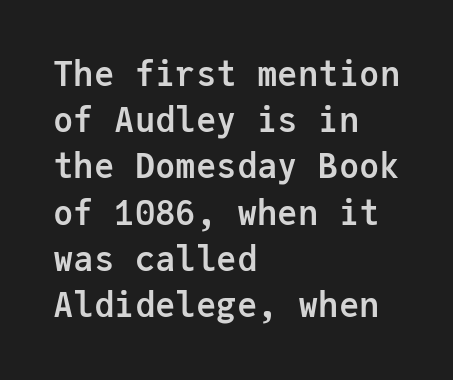
{"serif": "no", "italic": "no", "bold": "yes", "weight": "semibold", "width": "normal", "stroke_contrast": "low", "x_height": "medium", "monospaced": "yes", "underline": "no", "align": "left", "line_spacing": "normal", "line_spacing_ratio": 1.36, "letter_spacing": "normal", "letter_spacing_em": 0.0, "glyph_px": 34}
